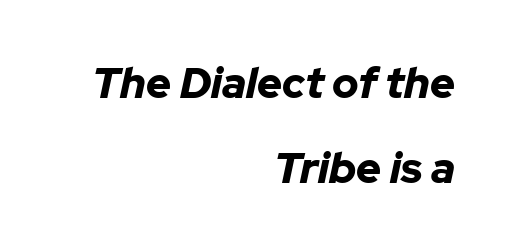
Q: Is the text bold? A: Yes.
Q: Is the text italic (slanted)? A: Yes, it leans right by about 12 degrees.
Q: Is the text underlined? A: No.
Q: How is the paragraph aligned? A: Right-aligned.
Q: Is the spacing between letters normal or unusually wide? A: Normal.
Q: Is the spacing between lines tight, normal or loose? A: Loose.
Q: Width (condensed, normal, or wide)? A: Normal.
Q: Stroke contrast? A: Low.
Q: x-height? A: Medium.
Q: Monospaced? A: No.
